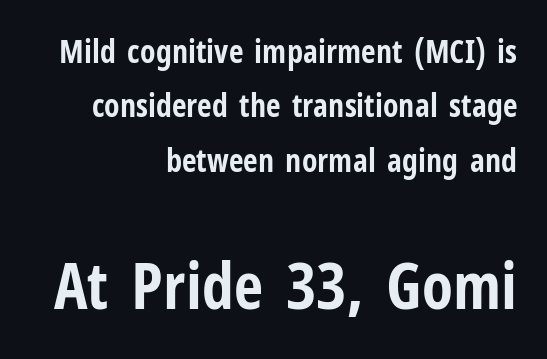
{"serif": "no", "italic": "no", "bold": "yes", "weight": "bold", "width": "condensed", "stroke_contrast": "low", "x_height": "medium", "monospaced": "no", "underline": "no", "align": "right", "line_spacing": "normal", "line_spacing_ratio": 1.7, "letter_spacing": "normal", "letter_spacing_em": 0.0, "larger_block": "second", "size_ratio": 2.0, "glyph_px": 64}
